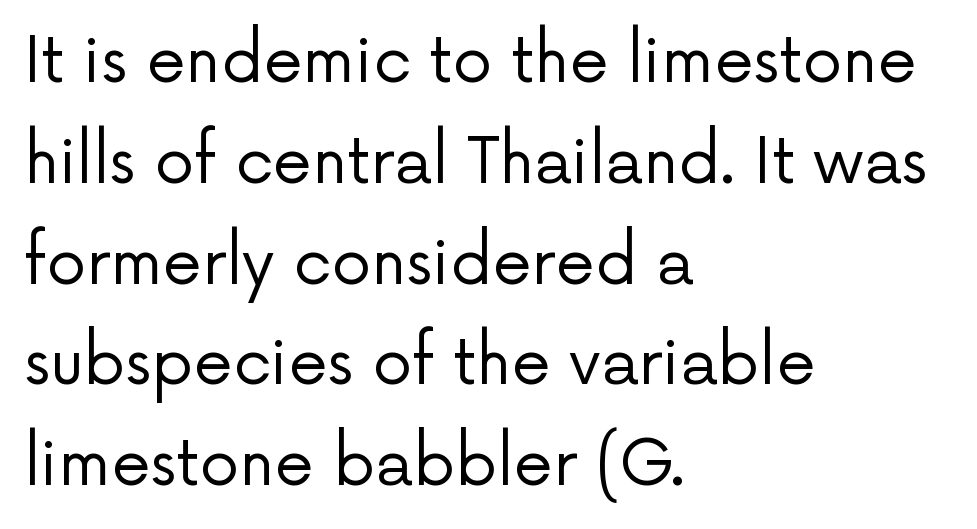
Casual observation: everything's shoved over to the left. The letterforms sit at book weight or below. This sample uses plain, unmodified letter spacing. Font category for this specimen: sans-serif. Regarding leading, the lines here are spaced in the standard way. Quick note: underline off.
